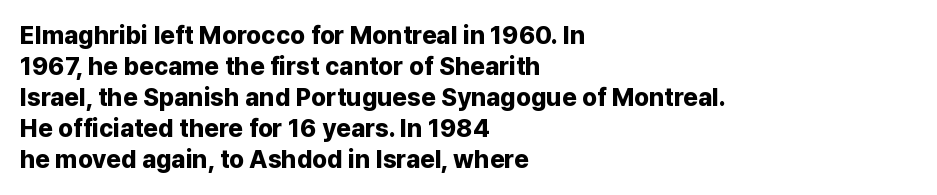
The image shows 25 px bold type, upright; set left-aligned, line spacing 1.24x, normal letter spacing, not underlined.
